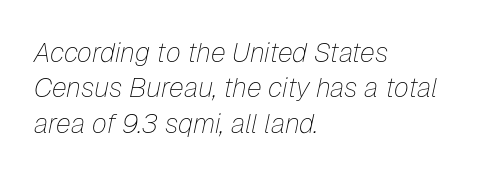
{"italic": "yes", "lean": "right", "slant_degrees": 12, "bold": "no", "underline": "no", "align": "left", "line_spacing": "normal", "line_spacing_ratio": 1.31, "letter_spacing": "normal", "letter_spacing_em": 0.0, "glyph_px": 27}
